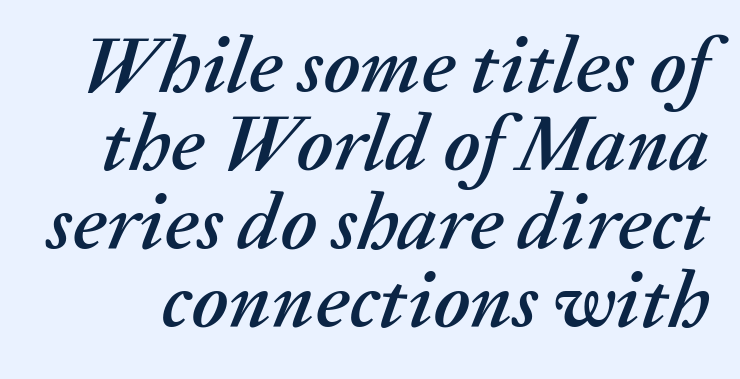
{"italic": "yes", "lean": "right", "slant_degrees": 20, "width": "normal", "stroke_contrast": "medium", "x_height": "medium", "monospaced": "no", "underline": "no", "line_spacing": "tight", "line_spacing_ratio": 0.98, "letter_spacing": "normal", "letter_spacing_em": 0.0, "glyph_px": 80}
